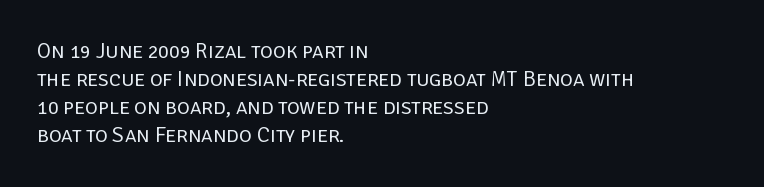
The image shows 22 px text type, upright; set left-aligned, normal line spacing (1.28x), normal letter spacing, not underlined.
